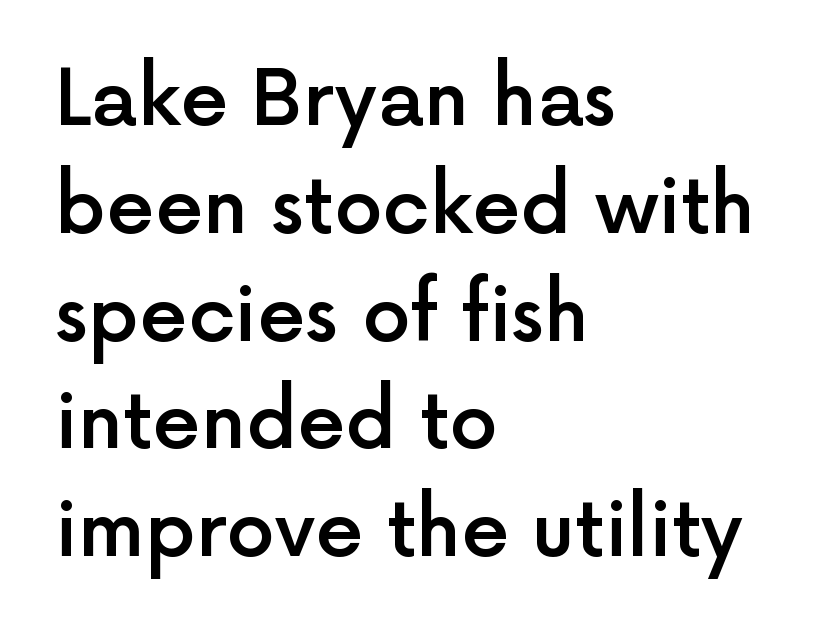
The image shows 77 px semibold sans-serif type, upright; set left-aligned, normal line spacing (1.4x), normal letter spacing, not underlined; a medium x-height.
